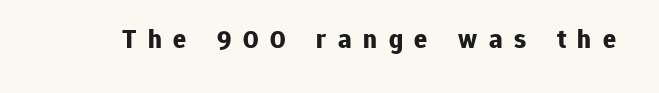
Q: Is the text bold? A: Yes.
Q: Is the text italic (slanted)? A: No, it is upright.
Q: Is the text underlined? A: No.
Q: Is the spacing between letters normal or unusually wide? A: Unusually wide.
